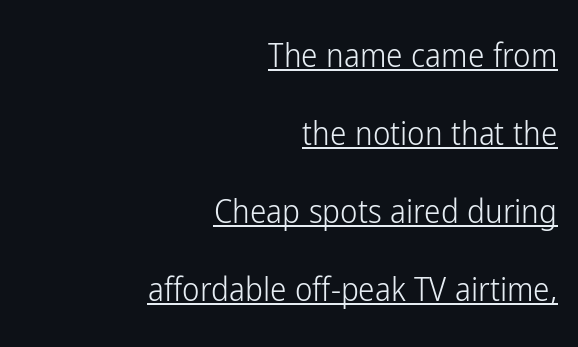
{"serif": "no", "italic": "no", "bold": "no", "weight": "light", "width": "condensed", "stroke_contrast": "low", "x_height": "medium", "monospaced": "no", "underline": "yes", "align": "right", "line_spacing": "loose", "line_spacing_ratio": 2.36, "letter_spacing": "normal", "letter_spacing_em": 0.0, "glyph_px": 33}
